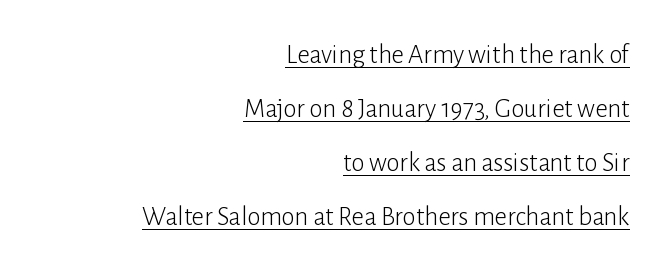
{"italic": "no", "bold": "no", "underline": "yes", "align": "right", "line_spacing": "loose", "line_spacing_ratio": 2.0, "letter_spacing": "normal", "letter_spacing_em": 0.0, "glyph_px": 27}
